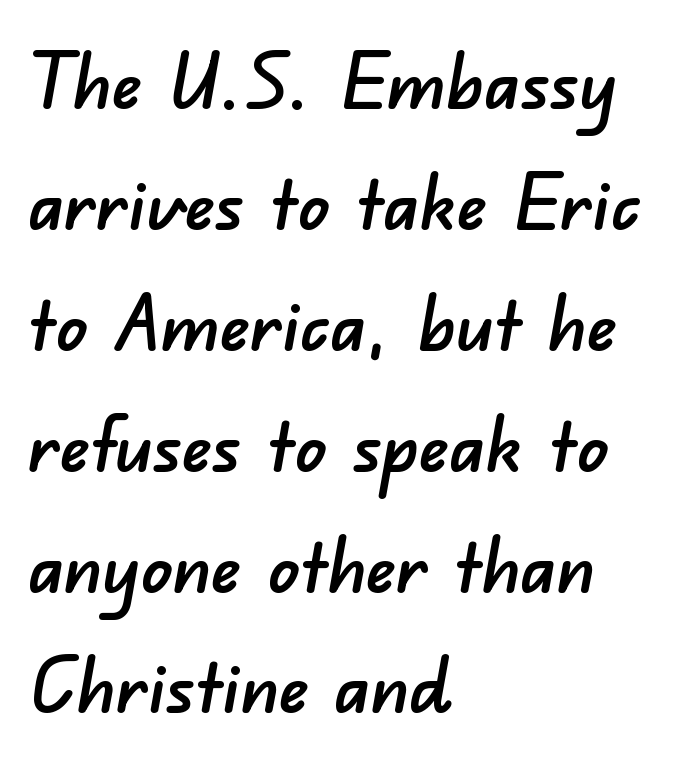
{"serif": "no", "width": "normal", "stroke_contrast": "low", "x_height": "small", "monospaced": "no", "underline": "no", "align": "left", "line_spacing": "normal", "line_spacing_ratio": 1.57, "letter_spacing": "normal", "letter_spacing_em": 0.0, "glyph_px": 77}
